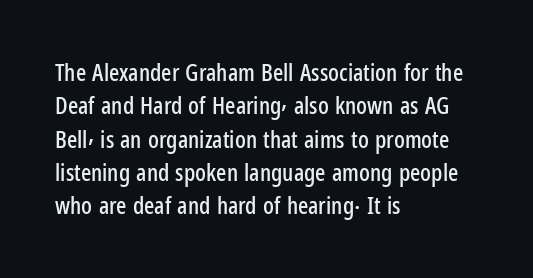
Style check: upright. Bare-footed words on every line. The passage shown has conventional tracking throughout. If you measured baseline to baseline, you'd find a middling distance. A student would call this left alignment; a typographer would say flush left, rag right.
